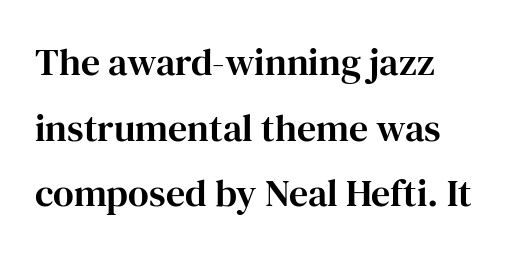
Only glyphs here, with clear space below each row. Look at the tracking — it's just the regular setting, nothing added. Posture: upright roman. The face used here is seriffed, in the tradition of book romans.
